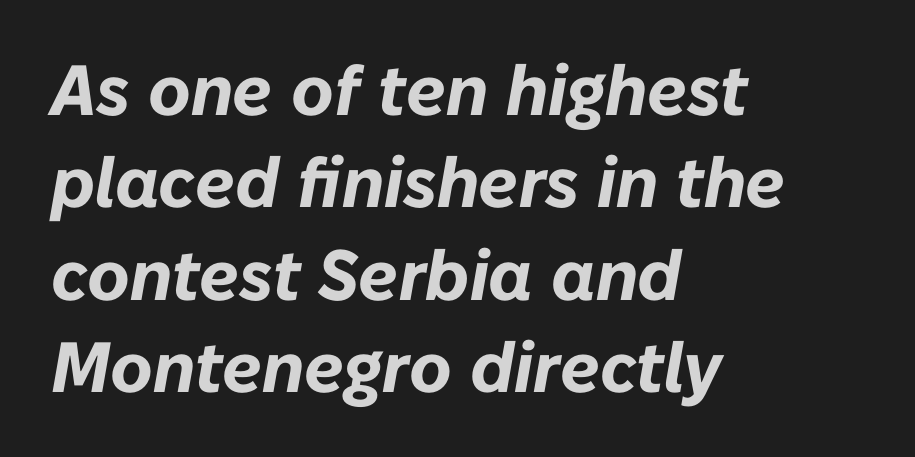
Q: Is the text bold? A: Yes.
Q: Is the text italic (slanted)? A: Yes, it leans right by about 10 degrees.
Q: Is the text underlined? A: No.
Q: How is the paragraph aligned? A: Left-aligned.
Q: Is the spacing between letters normal or unusually wide? A: Normal.
Q: Is the spacing between lines tight, normal or loose? A: Normal.
Q: Width (condensed, normal, or wide)? A: Normal.
Q: Stroke contrast? A: Low.
Q: x-height? A: Medium.
Q: Monospaced? A: No.
